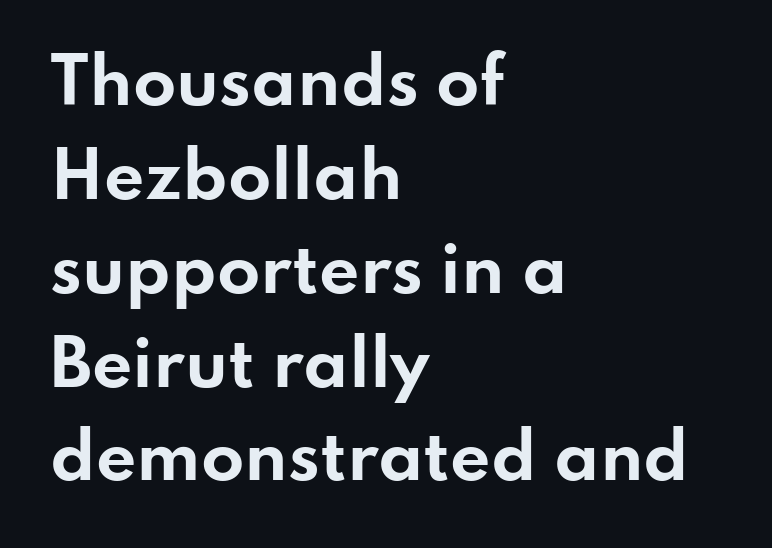
Q: Is the text bold? A: Yes.
Q: Is the text italic (slanted)? A: No, it is upright.
Q: Is the typeface a serif or a sans-serif typeface? A: Sans-serif.
Q: Is the text underlined? A: No.
Q: How is the paragraph aligned? A: Left-aligned.
Q: Is the spacing between letters normal or unusually wide? A: Normal.
Q: Is the spacing between lines tight, normal or loose? A: Normal.
Q: Width (condensed, normal, or wide)? A: Wide.
Q: Stroke contrast? A: Low.
Q: x-height? A: Small.
Q: Monospaced? A: No.
